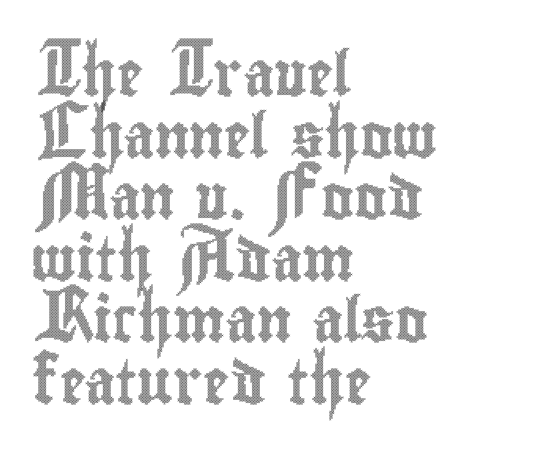
The image shows 44 px condensed type, upright; set left-aligned, normal line spacing (1.4x), normal letter spacing, not underlined; a small x-height.
